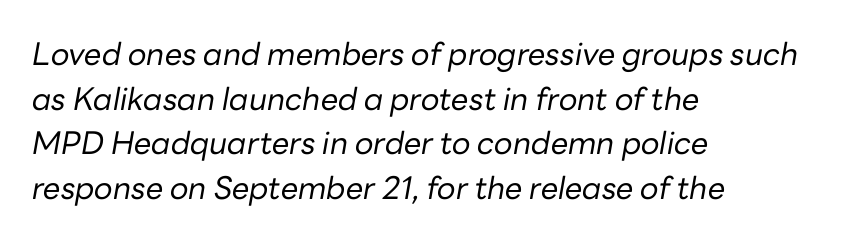
{"italic": "yes", "lean": "right", "slant_degrees": 10, "bold": "no", "weight": "regular", "width": "normal", "stroke_contrast": "low", "x_height": "medium", "monospaced": "no", "underline": "no", "align": "left", "line_spacing": "normal", "line_spacing_ratio": 1.44, "letter_spacing": "normal", "letter_spacing_em": 0.0, "glyph_px": 31}
